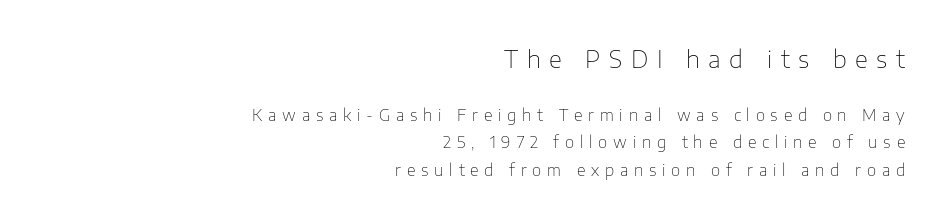
Glyph-to-glyph distance is far greater than everyday printed text. Is the block centered? No — it sits flush against the right margin. A clean baseline with only descenders dipping below it. The font's upright variant was chosen for this text.
